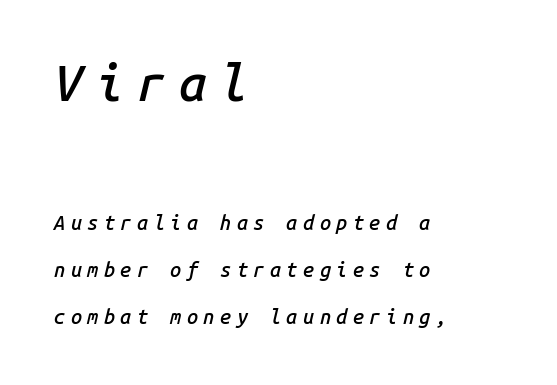
The string is rendered with underlining switched off. Every character here occupies the same horizontal width, giving the sample a typewriter-like rhythm. Each new line begins a long way beneath the previous one. The passage shown has open, widely tracked lettering throughout. Teacher's note: observe the even left margin — that is flush-left alignment. The first block has been scaled up relative to the second.
